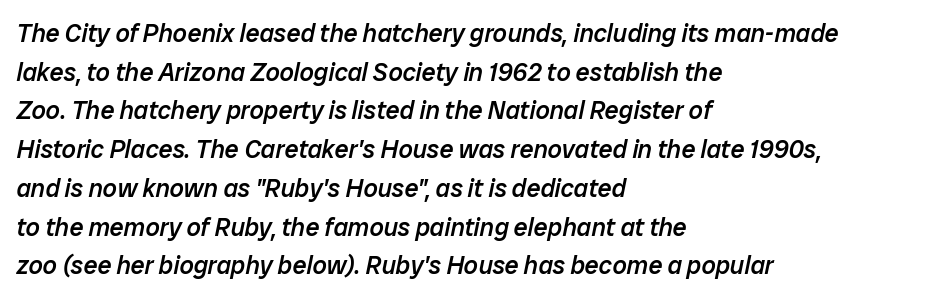
Q: Is the text bold? A: Semi-bold.
Q: Is the text italic (slanted)? A: Yes, it leans right by about 12 degrees.
Q: Is the text underlined? A: No.
Q: How is the paragraph aligned? A: Left-aligned.
Q: Is the spacing between letters normal or unusually wide? A: Normal.
Q: Is the spacing between lines tight, normal or loose? A: Normal.
